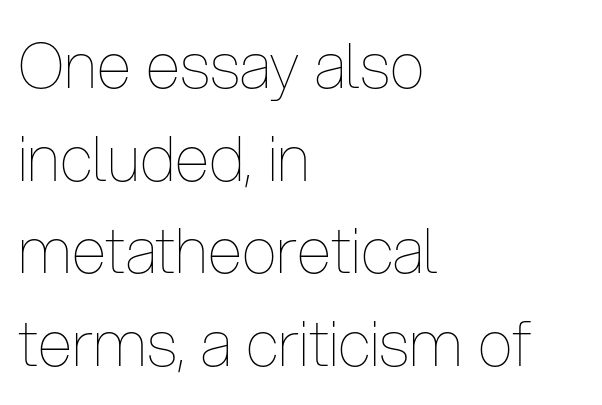
The image shows 63 px thin, condensed type, upright; set left-aligned, normal line spacing (1.47x), normal letter spacing, not underlined; low stroke contrast and a medium x-height.
